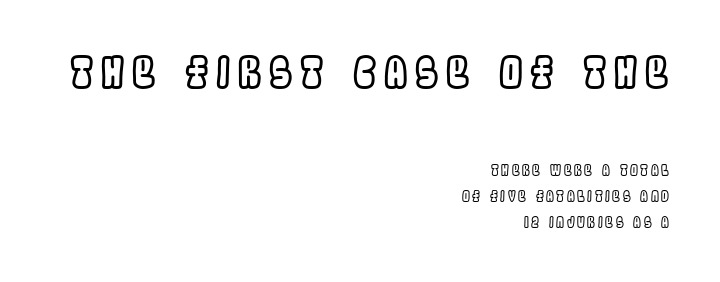
{"italic": "no", "width": "condensed", "x_height": "large", "monospaced": "no", "underline": "no", "align": "right", "line_spacing_ratio": 1.87, "larger_block": "first", "size_ratio": 3.0, "glyph_px": 42}
